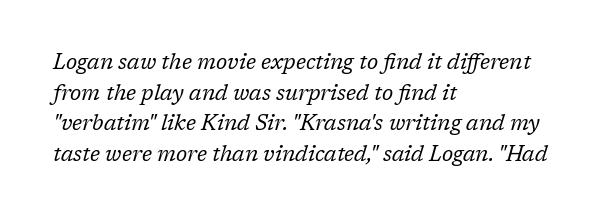
This sample is left-justified, so line endings fall wherever the words run out. The text carries the slant typical of an italic or oblique font. Quick note: underline off. Standard letterfit; no display-style spreading of the glyphs.
